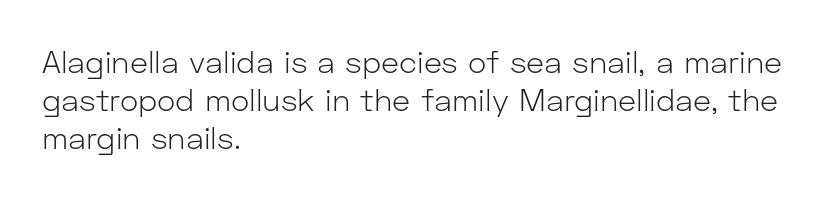
The strokes are not fattened; the text isn't bold. Inter-character spacing is left at the font's built-in metrics. The axis of the letterforms is exactly vertical. The passage shown is typeset with a sans-serif family.
